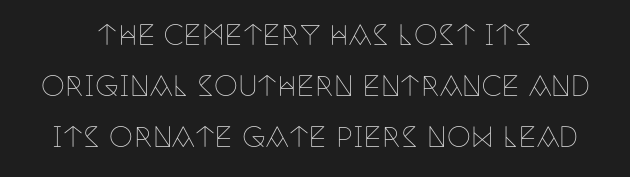
Q: Is the text bold? A: No.
Q: Is the text italic (slanted)? A: No, it is upright.
Q: Is the text underlined? A: No.
Q: How is the paragraph aligned? A: Centered.
Q: Is the spacing between letters normal or unusually wide? A: Normal.
